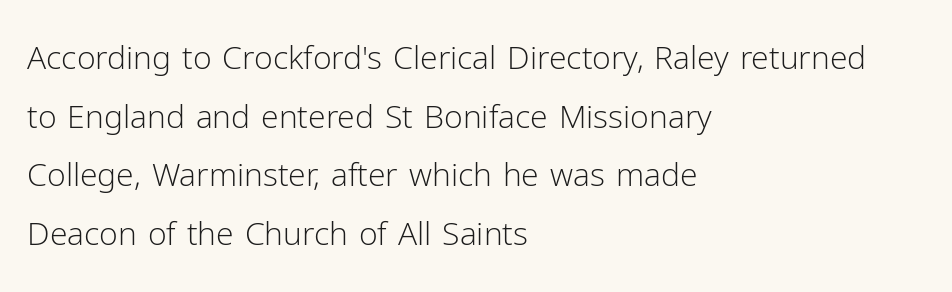
The face used here is a sans, in the tradition of grotesques and geometrics. Posture: straight, roman, zero tilt. Letters have the restrained weight of plain body copy at most. Varying glyph widths throughout — classic text-font behaviour.
